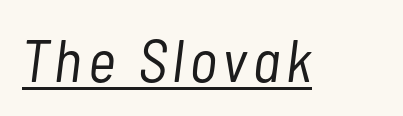
No chunkiness to these letters — they're not bold. The specimen includes a rule beneath the text block's lines. Italic? Definitely — the glyphs are oblique. Spacing verdict: proportional, widths tailored to each character.
